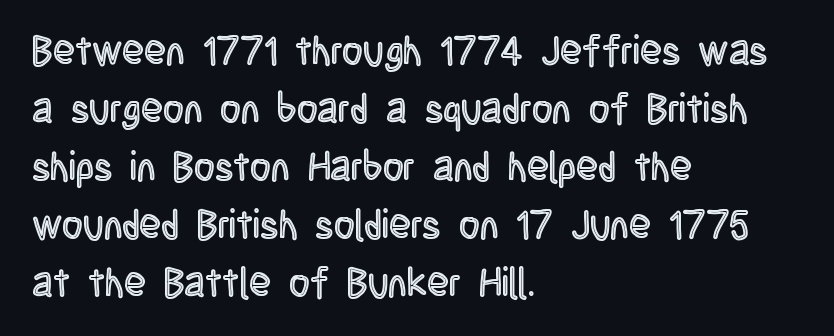
Tracking value appears to be zero — textbook default spacing. Every character sits straight up, as roman type does. If you drew a ruler down the left edge, every line would touch it. Here the designer chose a conventional face with non-uniform glyph widths.
